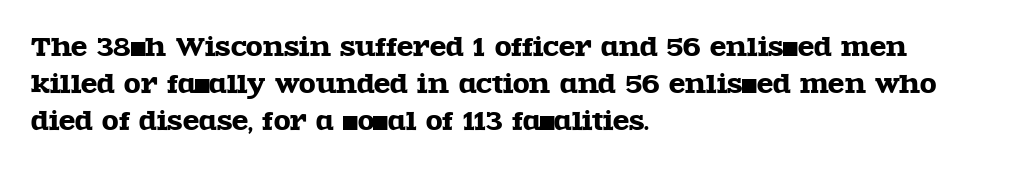
Interline gaps are of average width in this sample. The letters stand upright; this is a roman face. The face used here is rendered with its standard letterfit. Leftover space on each line is placed entirely after the last word. Beneath every word, the page is bare.
